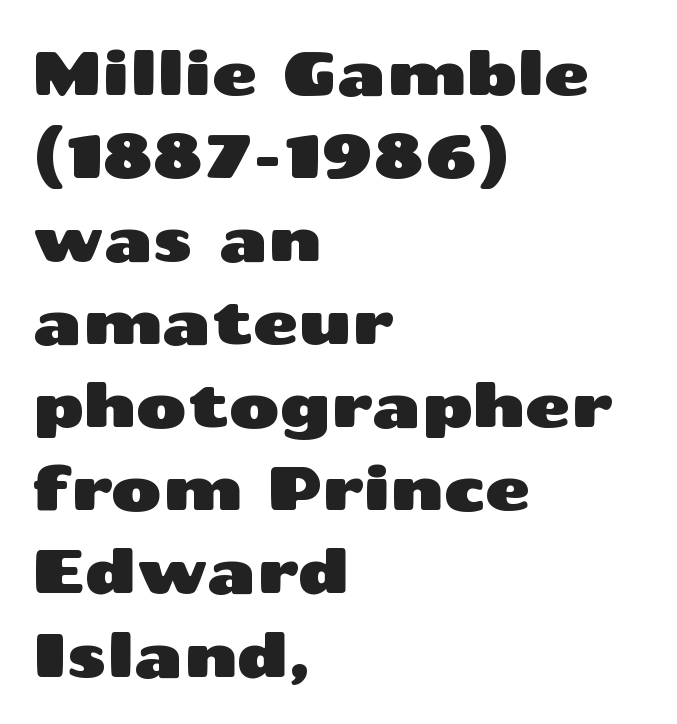
Q: Is the text italic (slanted)? A: No, it is upright.
Q: Is the typeface a serif or a sans-serif typeface? A: Sans-serif.
Q: Is the text underlined? A: No.
Q: How is the paragraph aligned? A: Left-aligned.
Q: Is the spacing between letters normal or unusually wide? A: Normal.
Q: Is the spacing between lines tight, normal or loose? A: Normal.
Q: Width (condensed, normal, or wide)? A: Wide.
Q: Stroke contrast? A: Medium.
Q: x-height? A: Medium.
Q: Monospaced? A: No.
